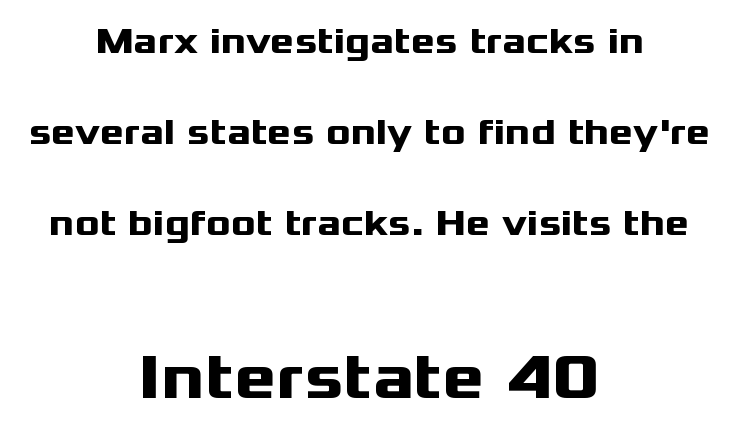
The gaps between neighbouring characters are ordinary and unremarkable. Style check: upright. One-word summary of the alignment: center. The rendering uses a large line-height, opening up the rows.
